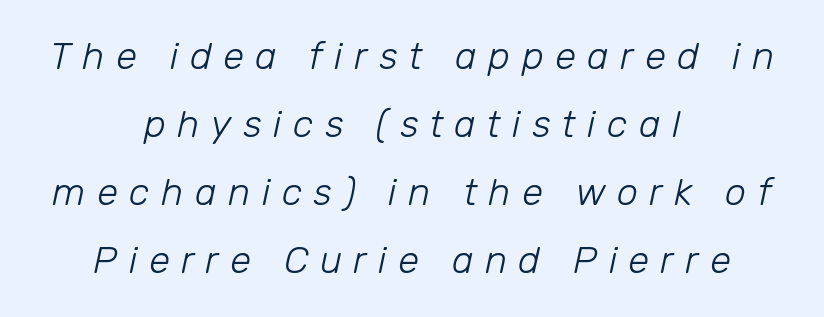
{"italic": "yes", "lean": "right", "slant_degrees": 12, "bold": "no", "weight": "light", "width": "normal", "stroke_contrast": "low", "x_height": "medium", "monospaced": "no", "underline": "no", "align": "center", "line_spacing_ratio": 1.79, "letter_spacing": "wide", "letter_spacing_em": 0.3, "glyph_px": 38}
